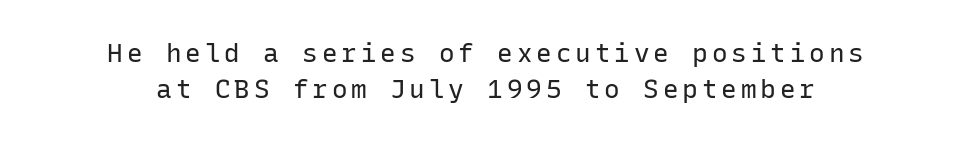
This sample keeps an unexceptional amount of space between lines. The cut favours lightness, reaching ordinary text weight at its darkest. Reading down the block, each line starts at a different indent, mirrored at its end. Lines of text with bare space underneath.
